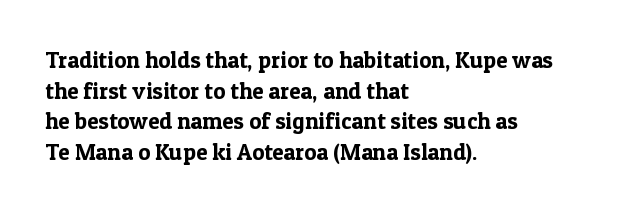
A typesetter would call this leading conventional body-copy spacing. No italicization has been applied; the sample stays upright. Tracking value appears to be zero — textbook default spacing. Short and long lines alike share a common starting point at left. Decoration check: the copy has no underline.
